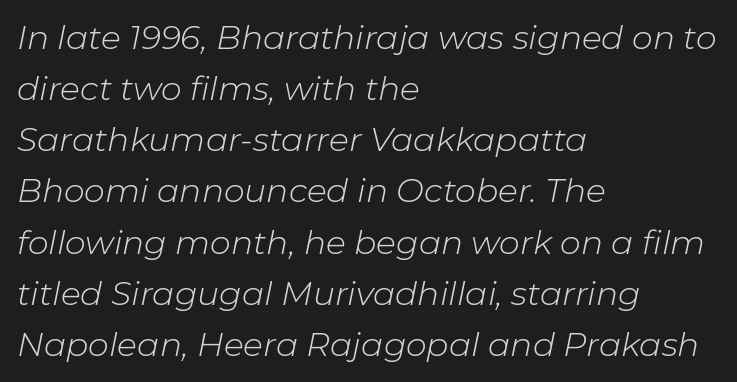
{"italic": "yes", "lean": "right", "slant_degrees": 11, "bold": "no", "weight": "light", "width": "normal", "stroke_contrast": "low", "x_height": "medium", "monospaced": "no", "underline": "no", "align": "left", "line_spacing": "normal", "line_spacing_ratio": 1.55, "letter_spacing": "normal", "letter_spacing_em": 0.0, "glyph_px": 33}
